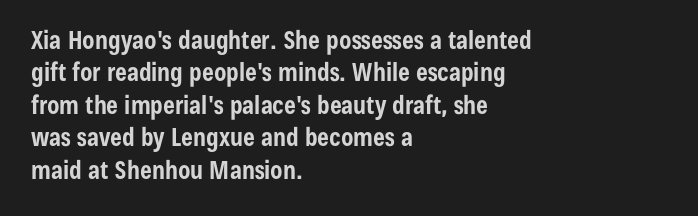
A typesetter would mark this as roman, not italic. The strokes are fattened all the way to bold. Beneath every word, the page is bare. The letters sit at their default tracking, neither squeezed nor spread. Notice how the passage keeps a crisp vertical edge on the left only. The lines sit at an ordinary, default distance from one another.
